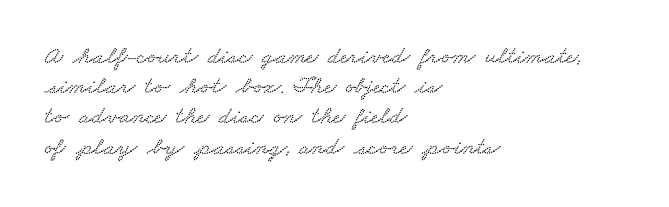
Q: Is the text underlined? A: No.
Q: How is the paragraph aligned? A: Left-aligned.
Q: Is the spacing between letters normal or unusually wide? A: Normal.
